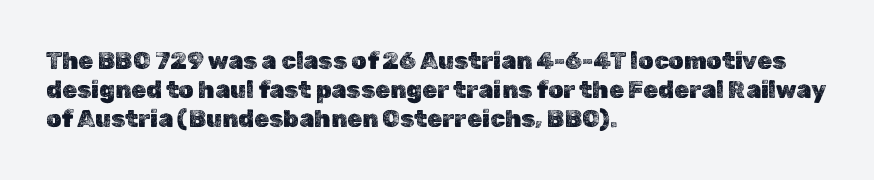
The area under the type is left untouched. Is the block centered? No — it sits flush against the left margin. Default kerning and tracking; the words read as compact shapes. Is there any slant? The stems are plumb.
